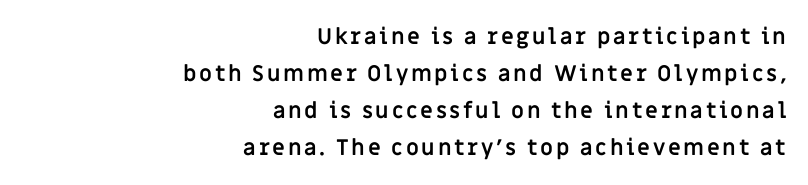
Q: Is the text bold? A: Yes.
Q: Is the text italic (slanted)? A: No, it is upright.
Q: Is the text underlined? A: No.
Q: How is the paragraph aligned? A: Right-aligned.
Q: Is the spacing between lines tight, normal or loose? A: Normal.
